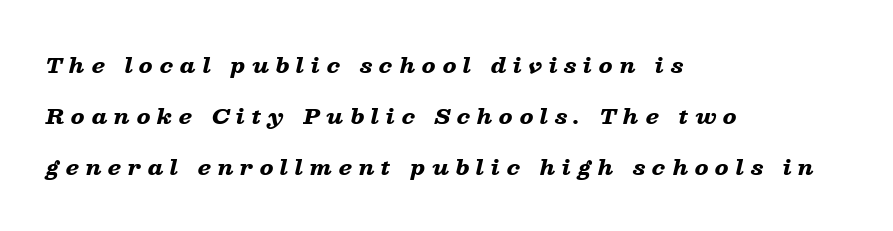
Short and long lines alike share a common starting point at left. Set as a true bold cut, around the 700 mark. The space beneath each line is pristine and unruled. Vertical spacing — loose. The specimen reads as italic at a glance. Glyph-to-glyph distance is far greater than everyday printed text.
